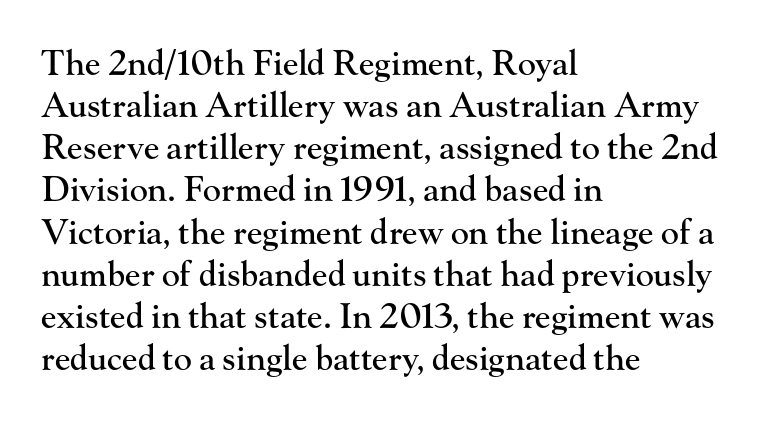
The image shows 34 px serif type, upright; set left-aligned, line spacing 1.24x, normal letter spacing, not underlined; high stroke contrast and a small x-height.
